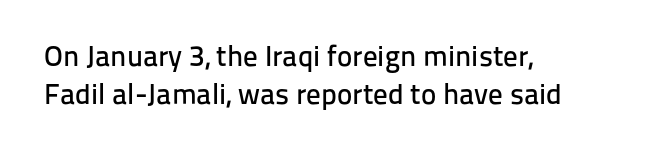
You could not count columns in this text — the font is proportionally spaced. The ragged edge is on the right, which tells us the setting is flush left. The typeface chosen for these lines omits serifs. Lines of text with bare space underneath.
